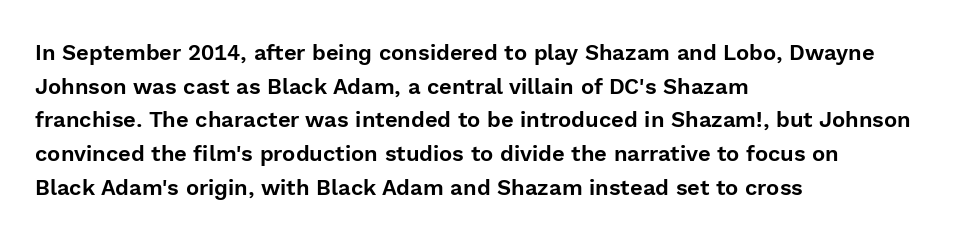
The image shows 22 px text type, upright; set left-aligned, normal line spacing (1.53x), normal letter spacing, not underlined.
